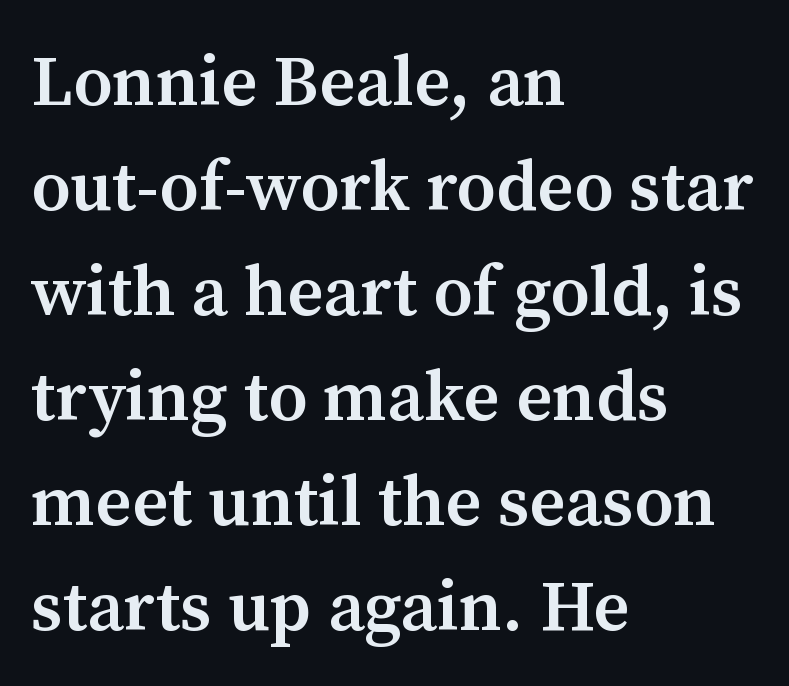
The image shows 71 px semibold serif type, upright; set left-aligned, normal line spacing (1.48x), normal letter spacing, not underlined; medium stroke contrast and a medium x-height.
